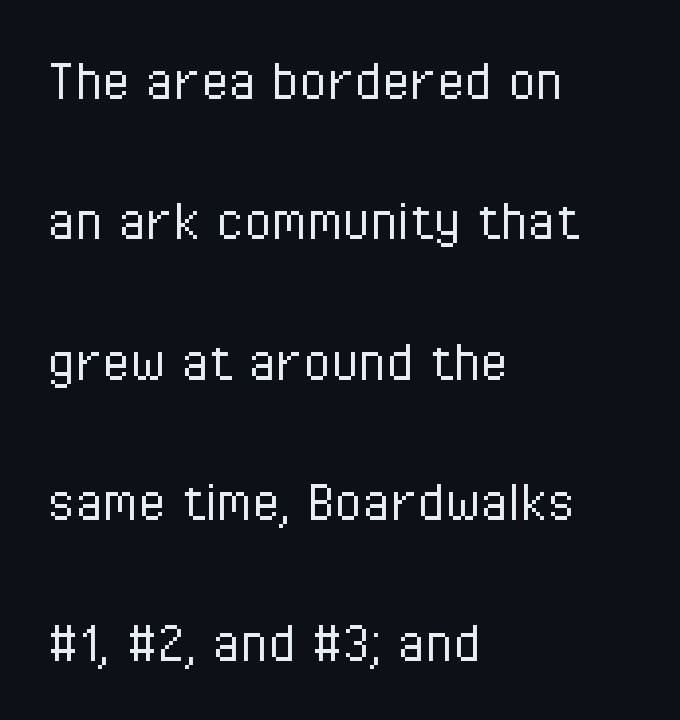
The image shows 63 px light, condensed sans-serif type, upright; set left-aligned, loose line spacing (2.23x), normal letter spacing, not underlined; low stroke contrast and a medium x-height.
